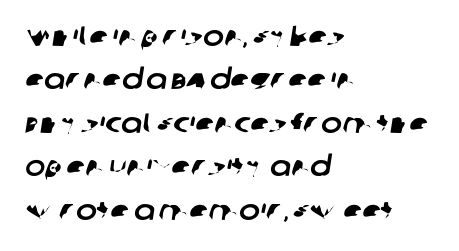
Q: Is the typeface a serif or a sans-serif typeface? A: Sans-serif.
Q: Is the text underlined? A: No.
Q: How is the paragraph aligned? A: Left-aligned.
Q: Is the spacing between letters normal or unusually wide? A: Normal.
Q: Is the spacing between lines tight, normal or loose? A: Normal.
Q: Width (condensed, normal, or wide)? A: Normal.
Q: Stroke contrast? A: Low.
Q: x-height? A: Large.
Q: Monospaced? A: No.
